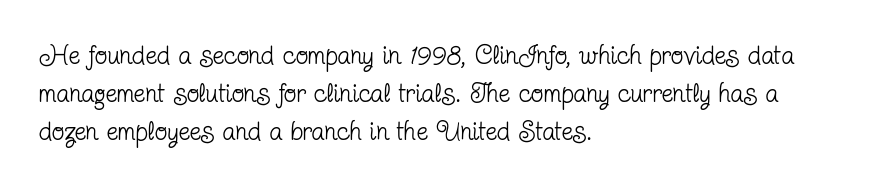
{"italic": "no", "bold": "no", "underline": "no", "align": "left", "line_spacing": "normal", "line_spacing_ratio": 1.47, "letter_spacing": "normal", "letter_spacing_em": 0.0, "glyph_px": 26}
